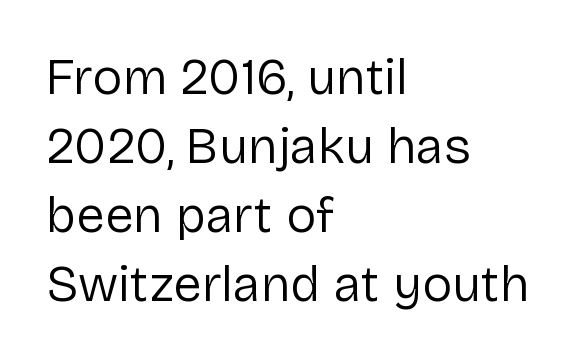
Q: Is the text bold? A: No.
Q: Is the text italic (slanted)? A: No, it is upright.
Q: Is the typeface a serif or a sans-serif typeface? A: Sans-serif.
Q: Is the text underlined? A: No.
Q: How is the paragraph aligned? A: Left-aligned.
Q: Is the spacing between letters normal or unusually wide? A: Normal.
Q: Is the spacing between lines tight, normal or loose? A: Normal.
Q: Width (condensed, normal, or wide)? A: Normal.
Q: Stroke contrast? A: Low.
Q: x-height? A: Medium.
Q: Monospaced? A: No.
